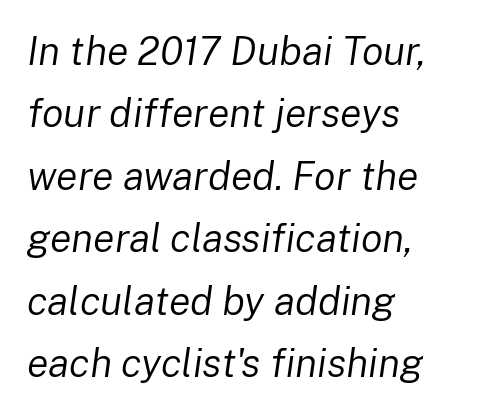
{"italic": "yes", "lean": "right", "slant_degrees": 8, "bold": "no", "weight": "regular", "width": "normal", "stroke_contrast": "low", "x_height": "medium", "monospaced": "no", "underline": "no", "align": "left", "line_spacing": "normal", "line_spacing_ratio": 1.56, "letter_spacing": "normal", "letter_spacing_em": 0.0, "glyph_px": 40}
